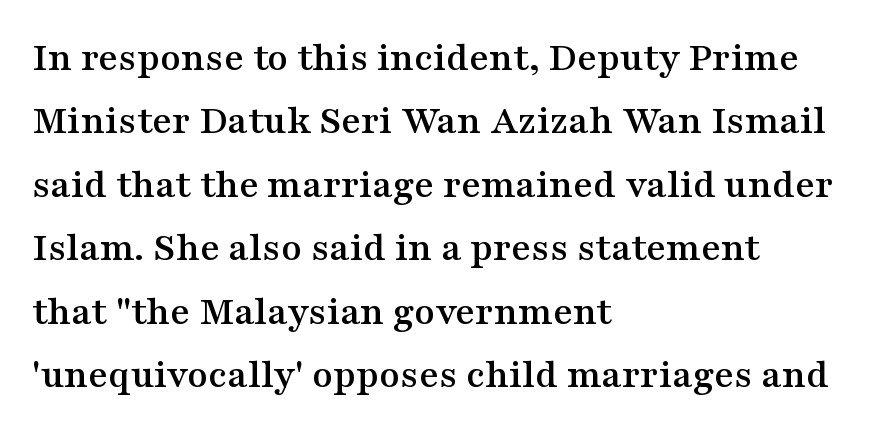
One-word summary of the alignment: left. To sum up the face: it has serifs. Interline gaps are of average width in this sample. Varying glyph widths throughout — classic text-font behaviour. A typesetter would call this zero additional tracking. No word sits above an underline.
